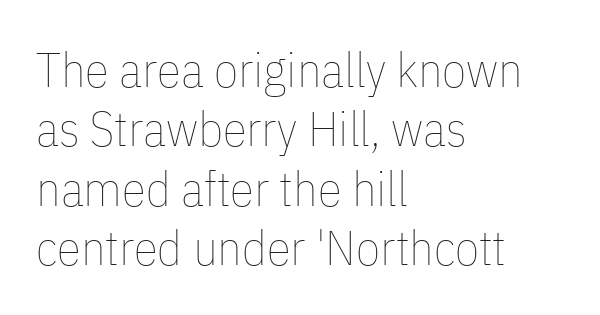
Is this a fixed-width face? No — the glyphs have proportional, varying widths. The lettering stays uniformly vertical, giving the passage a roman look. Which margin do the lines hug? The left one — the right edge is uneven. Here the glyphs are tracked normally, forming tight word shapes. Counters stay open thanks to moderate or lighter strokes. Descender tails drop into unmarked territory.
